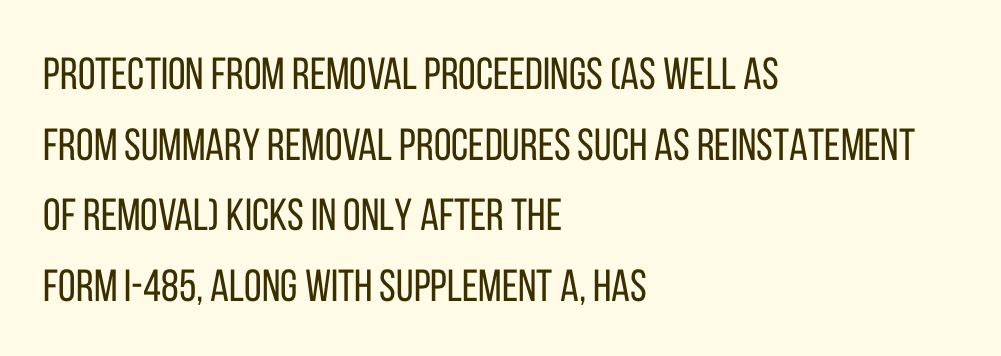
{"serif": "no", "italic": "no", "bold": "no", "weight": "regular", "width": "condensed", "stroke_contrast": "low", "x_height": "large", "monospaced": "no", "underline": "no", "align": "left", "line_spacing": "normal", "line_spacing_ratio": 1.57, "letter_spacing": "normal", "letter_spacing_em": 0.0, "glyph_px": 45}
